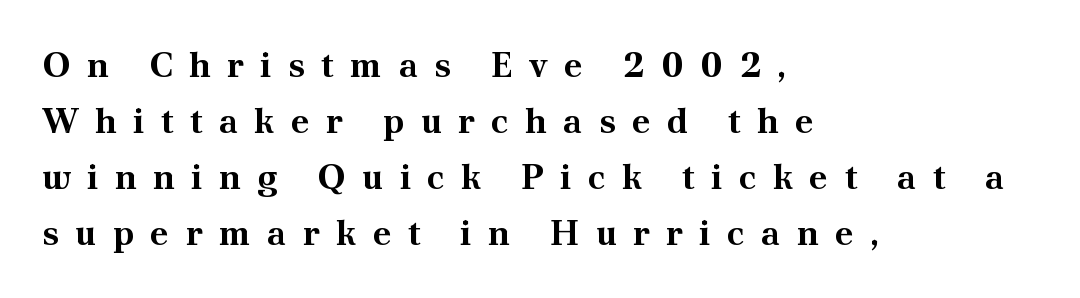
The image shows 35 px bold serif type, upright; set left-aligned, normal line spacing (1.6x), unusually wide letter spacing (+0.47 em), not underlined; medium stroke contrast and a small x-height.
